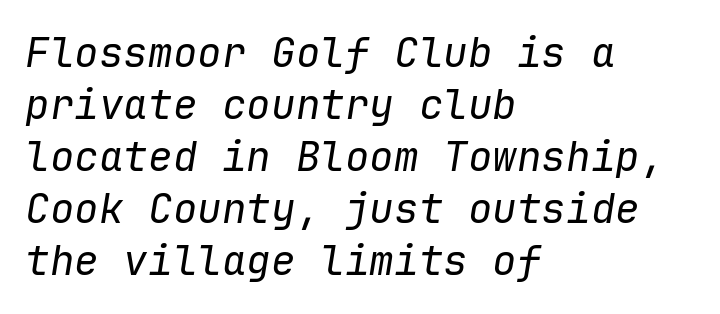
{"italic": "yes", "lean": "right", "slant_degrees": 9, "bold": "no", "weight": "regular", "width": "normal", "stroke_contrast": "low", "x_height": "medium", "monospaced": "yes", "underline": "no", "align": "left", "line_spacing": "normal", "line_spacing_ratio": 1.27, "letter_spacing": "normal", "letter_spacing_em": 0.0, "glyph_px": 41}
